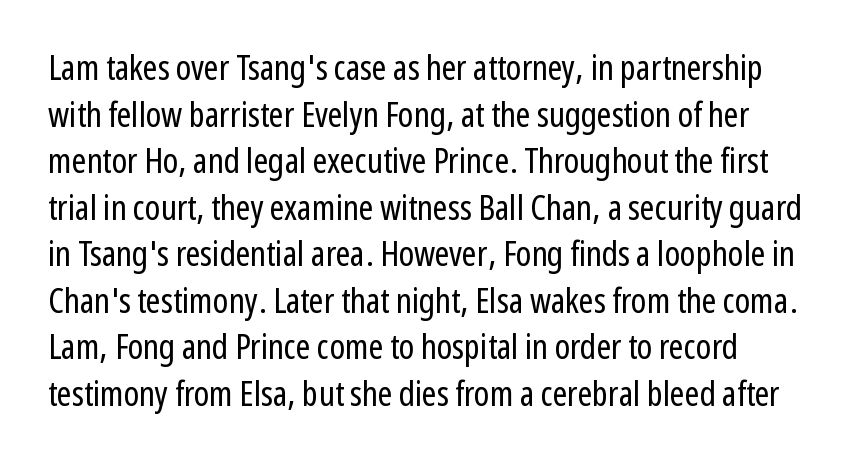
{"serif": "no", "italic": "no", "bold": "no", "weight": "regular", "width": "condensed", "stroke_contrast": "low", "x_height": "medium", "monospaced": "no", "underline": "no", "align": "left", "line_spacing": "normal", "line_spacing_ratio": 1.33, "letter_spacing": "normal", "letter_spacing_em": 0.0, "glyph_px": 35}
